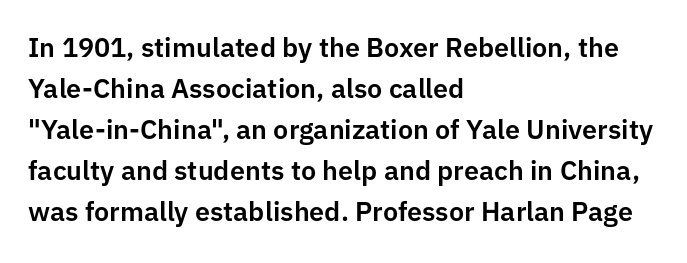
Underlining? Definitely not there. The passage shown stacks its lines at a standard gap. Tall strokes in this sample are plumb rather than angled. Is the block centered? No — it sits flush against the left margin.
